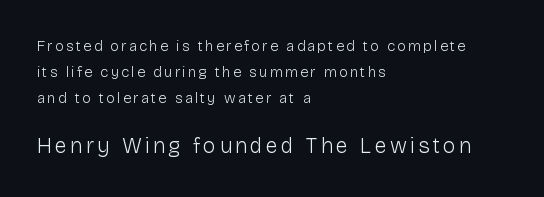
The image shows 22 px text type, upright; set left-aligned, line spacing 1.73x, not underlined; the second (bottom) block is 1.47x larger.
